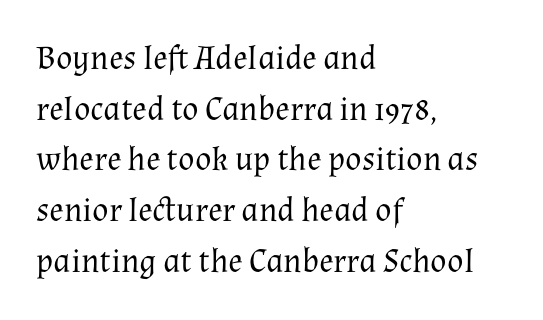
The image shows 34 px regular-weight serif type, upright; set left-aligned, normal line spacing (1.49x), normal letter spacing, not underlined; medium stroke contrast and a medium x-height.
